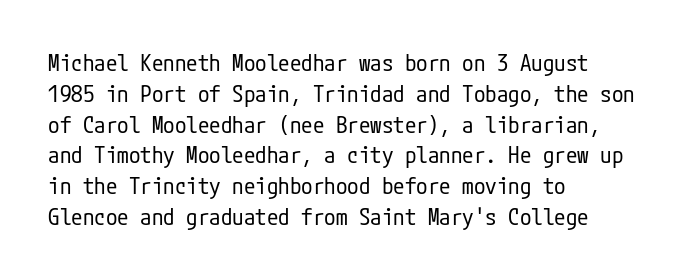
The image shows 23 px text type, upright; set left-aligned, normal line spacing (1.34x), normal letter spacing, not underlined.
